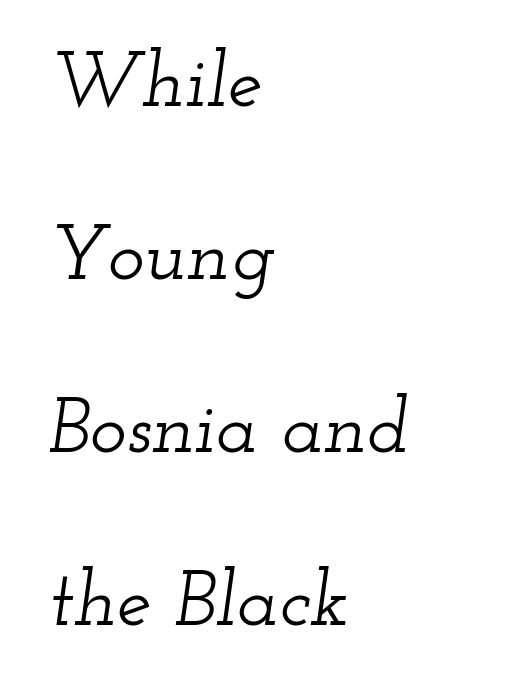
The letters are slanted; this is an italic face. The face used here is proportionally spaced, like ordinary book or web type. Each line starts at the same left margin while the right side varies. This sample trades compactness for vertical openness between lines. The tracking reads as untouched default to a designer's eye. The area under the type is left untouched.
